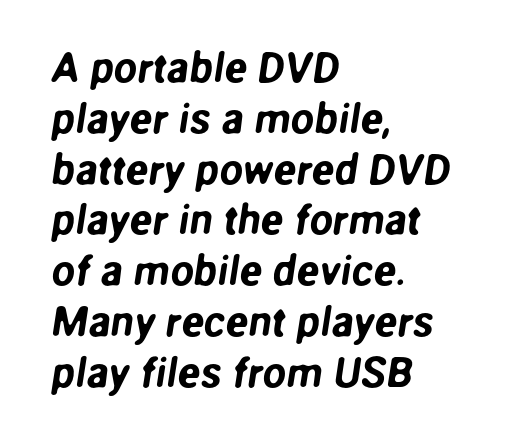
The image shows 42 px sans-serif type; set left-aligned, line spacing 1.21x, normal letter spacing, not underlined; low stroke contrast and a medium x-height.
